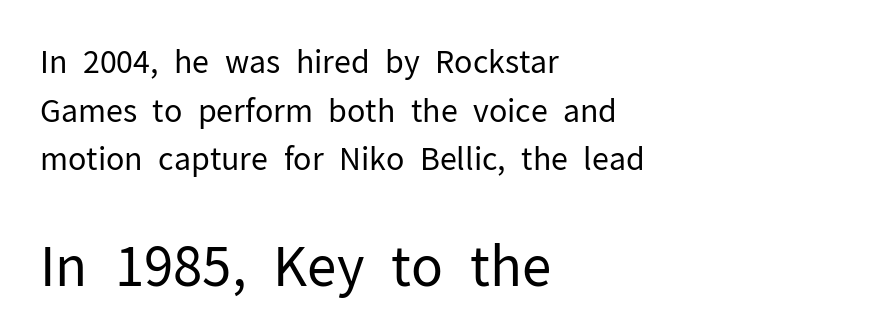
Classification — sans serif. No extra tracking has been applied to these lines. The paragraph shown leans on its left margin. The glyphs are unaccompanied by any horizontal stroke below them.
